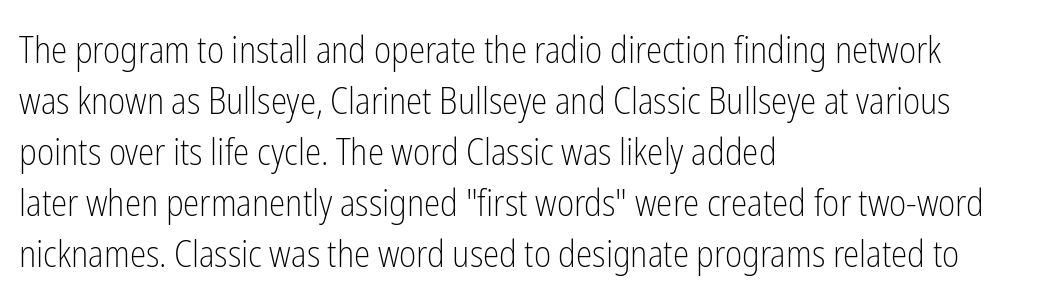
{"serif": "no", "italic": "no", "bold": "no", "weight": "light", "width": "condensed", "stroke_contrast": "low", "x_height": "medium", "monospaced": "no", "underline": "no", "align": "left", "line_spacing": "normal", "line_spacing_ratio": 1.38, "letter_spacing": "normal", "letter_spacing_em": 0.0, "glyph_px": 37}
